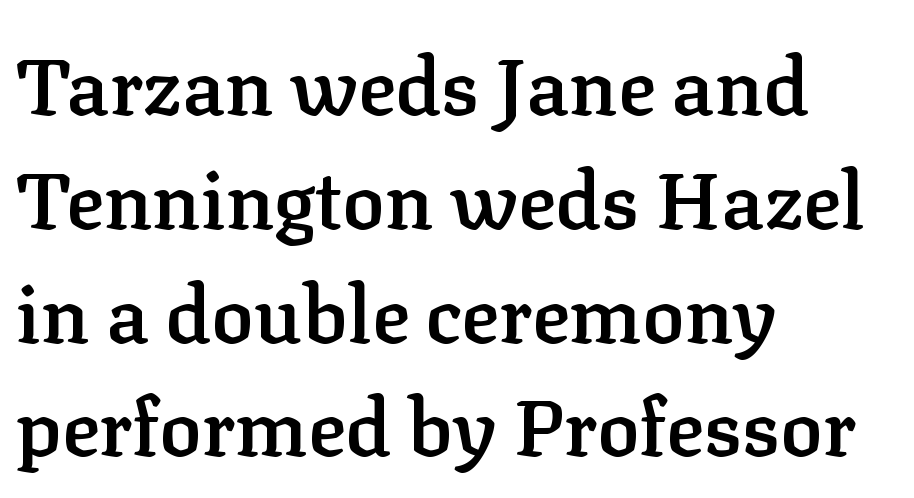
Q: Is the text bold? A: Semi-bold.
Q: Is the text italic (slanted)? A: No, it is upright.
Q: Is the typeface a serif or a sans-serif typeface? A: Serif.
Q: Is the text underlined? A: No.
Q: How is the paragraph aligned? A: Left-aligned.
Q: Is the spacing between letters normal or unusually wide? A: Normal.
Q: Is the spacing between lines tight, normal or loose? A: Normal.
Q: Width (condensed, normal, or wide)? A: Normal.
Q: Stroke contrast? A: Low.
Q: x-height? A: Medium.
Q: Monospaced? A: No.
